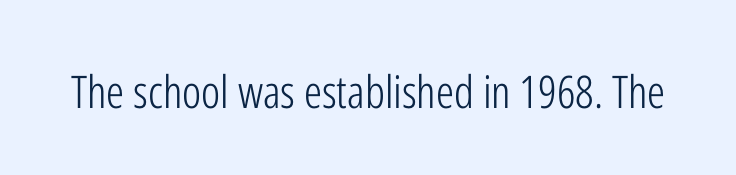
The passage shown has conventional tracking throughout. If you drew a line through each stem, it would be perfectly vertical. Weight: not bold — regular or lighter. Typographically, this falls in the sans-serif category. Underline: absent.
